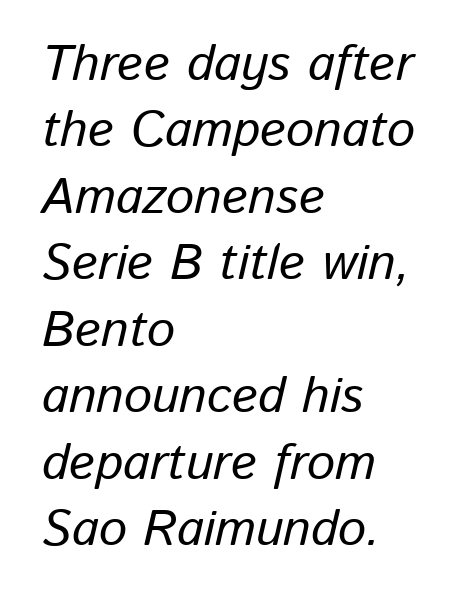
{"italic": "yes", "lean": "right", "slant_degrees": 13, "width": "normal", "stroke_contrast": "low", "x_height": "medium", "monospaced": "no", "underline": "no", "align": "left", "line_spacing": "normal", "line_spacing_ratio": 1.33, "letter_spacing": "normal", "letter_spacing_em": 0.0, "glyph_px": 50}
